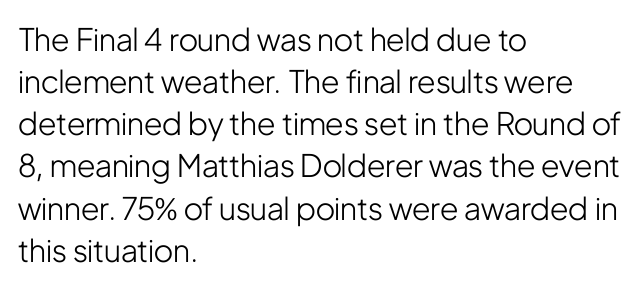
Q: Is the text bold? A: No.
Q: Is the text italic (slanted)? A: No, it is upright.
Q: Is the typeface a serif or a sans-serif typeface? A: Sans-serif.
Q: Is the text underlined? A: No.
Q: How is the paragraph aligned? A: Left-aligned.
Q: Is the spacing between letters normal or unusually wide? A: Normal.
Q: Is the spacing between lines tight, normal or loose? A: Normal.
Q: Width (condensed, normal, or wide)? A: Condensed.
Q: Stroke contrast? A: Low.
Q: x-height? A: Medium.
Q: Monospaced? A: No.
